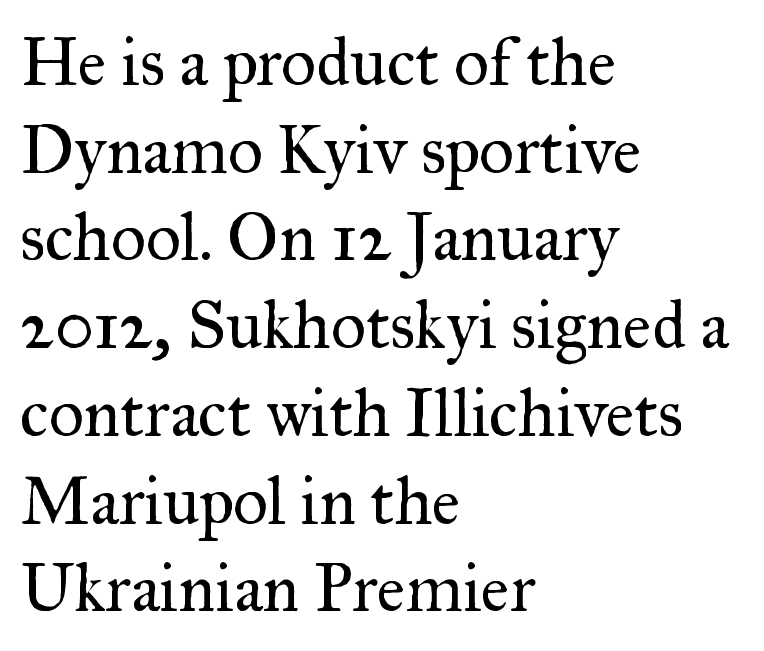
{"serif": "yes", "italic": "no", "bold": "no", "weight": "regular", "width": "normal", "stroke_contrast": "medium", "x_height": "small", "monospaced": "no", "underline": "no", "align": "left", "line_spacing": "normal", "line_spacing_ratio": 1.29, "letter_spacing": "normal", "letter_spacing_em": 0.0, "glyph_px": 68}
